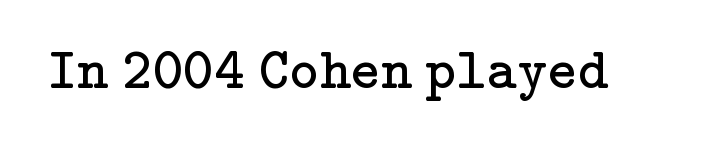
Ascenders rise straight up at ninety degrees. The font family rendered here belongs to the serif group. Look at the tracking — it's just the regular setting, nothing added. Compared with a typical body face, this is equally light or lighter still. A clean baseline with only descenders dipping below it.
